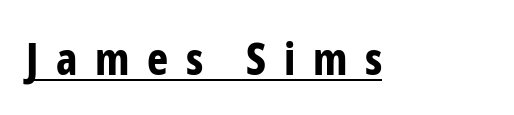
{"serif": "no", "italic": "no", "bold": "yes", "weight": "bold", "width": "condensed", "stroke_contrast": "low", "x_height": "medium", "monospaced": "no", "underline": "yes", "letter_spacing": "wide", "letter_spacing_em": 0.39, "glyph_px": 45}
